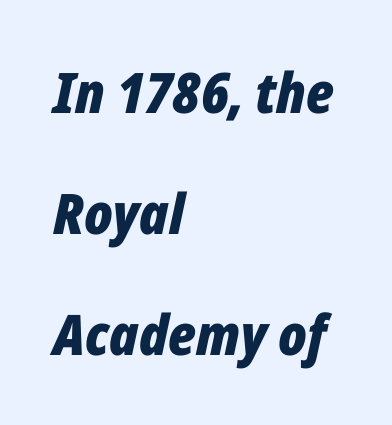
Has an underline been added? It has not. The passage shown is typed in a proportional face where columns would drift. Interline gaps are noticeably wide in this sample. Typographic density is high because the face is bold. Observe the ordinary spacing: letters are neighbours, not strangers.
